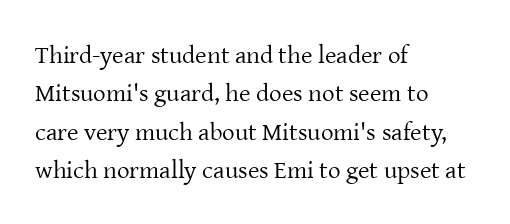
Q: Is the text bold? A: No.
Q: Is the text italic (slanted)? A: No, it is upright.
Q: Is the text underlined? A: No.
Q: How is the paragraph aligned? A: Left-aligned.
Q: Is the spacing between letters normal or unusually wide? A: Normal.
Q: Is the spacing between lines tight, normal or loose? A: Normal.
